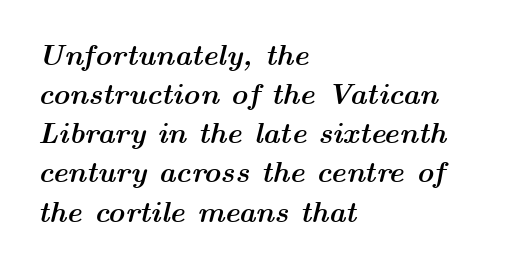
Q: Is the text bold? A: Yes.
Q: Is the text italic (slanted)? A: Yes, it leans right by about 14 degrees.
Q: Is the text underlined? A: No.
Q: How is the paragraph aligned? A: Left-aligned.
Q: Is the spacing between letters normal or unusually wide? A: Normal.
Q: Is the spacing between lines tight, normal or loose? A: Normal.
Q: Width (condensed, normal, or wide)? A: Wide.
Q: Stroke contrast? A: Medium.
Q: x-height? A: Medium.
Q: Monospaced? A: No.
